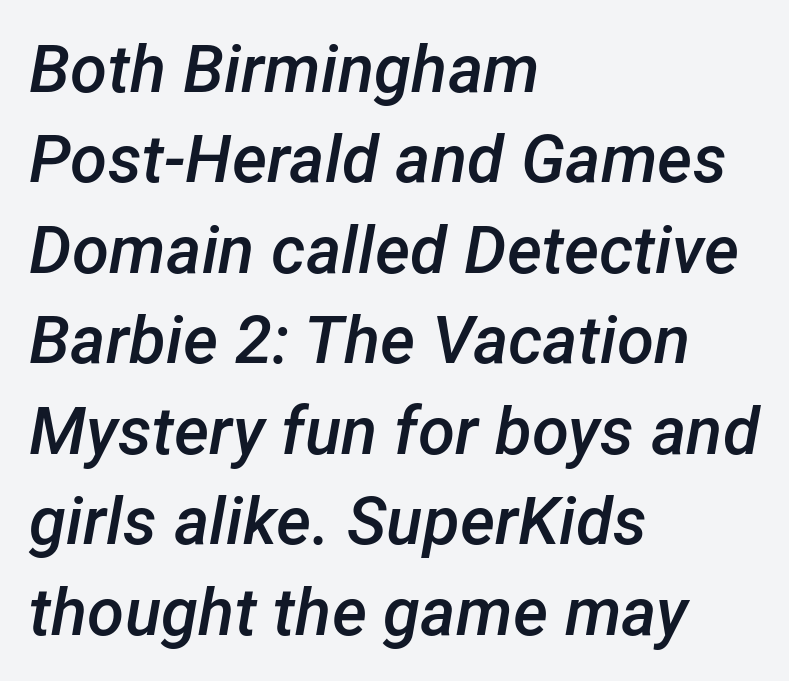
The image shows 67 px semibold type, italic (leaning right); set left-aligned, normal line spacing (1.35x), normal letter spacing, not underlined; low stroke contrast and a medium x-height.
